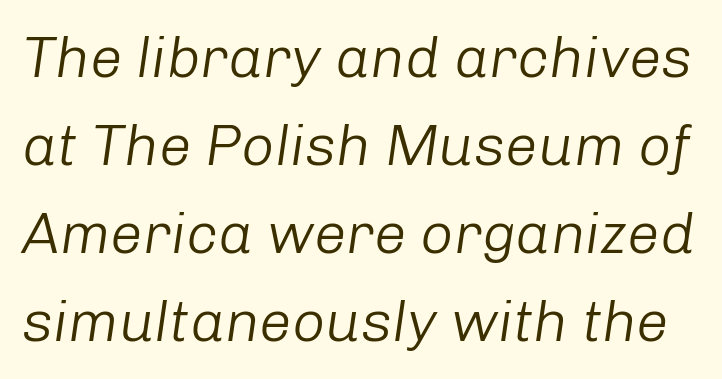
{"italic": "yes", "lean": "right", "slant_degrees": 8, "bold": "no", "weight": "light", "width": "normal", "stroke_contrast": "low", "x_height": "medium", "monospaced": "no", "underline": "no", "line_spacing": "normal", "line_spacing_ratio": 1.52, "letter_spacing": "normal", "letter_spacing_em": 0.0, "glyph_px": 58}
